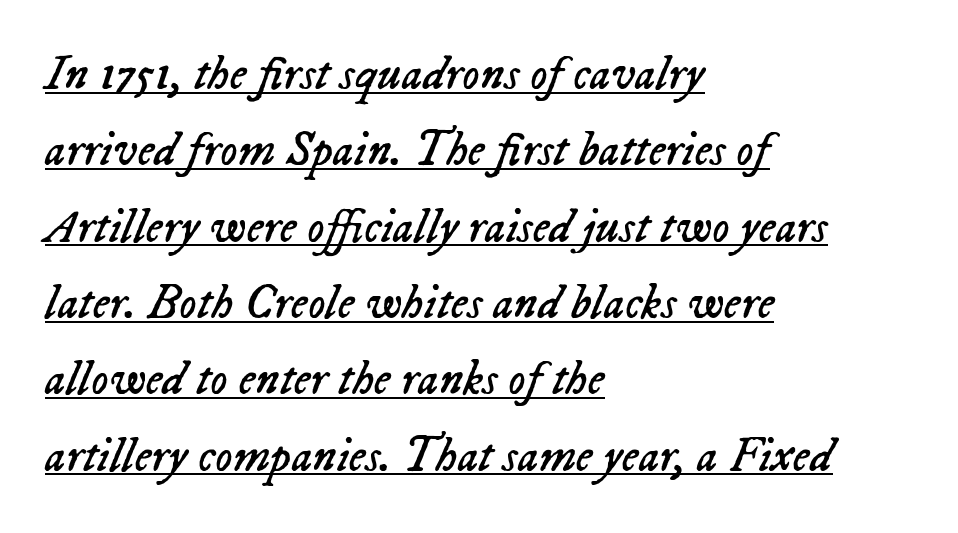
The horizontal fit of the characters is conventional and even. The words here are underlined. Each new line begins a customary step beneath the previous one. Think standard paragraph weight, or any step lighter than that.
